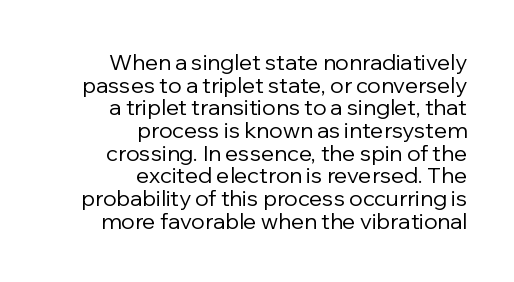
Q: Is the text bold? A: No.
Q: Is the text italic (slanted)? A: No, it is upright.
Q: Is the text underlined? A: No.
Q: How is the paragraph aligned? A: Right-aligned.
Q: Is the spacing between letters normal or unusually wide? A: Normal.
Q: Is the spacing between lines tight, normal or loose? A: Tight.
